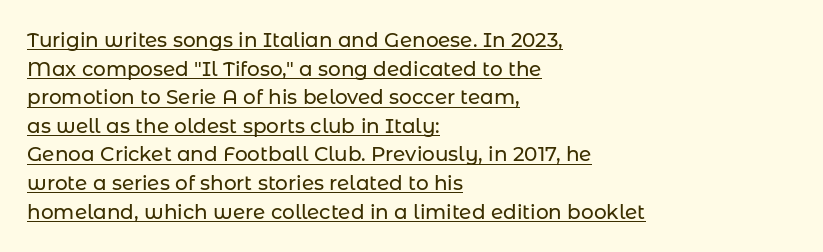
A continuous stroke trails under the words, as in a hyperlink. The rows are spaced the way most documents space them. No extra tracking has been applied to these lines. The font's upright variant was chosen for this text. Horizontal alignment here is leftward, the default for most running prose.
